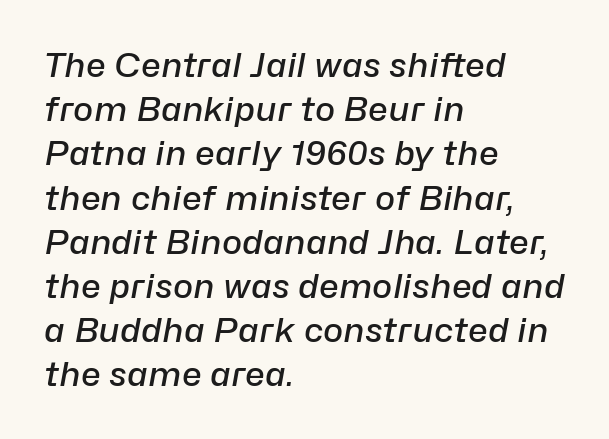
Notice how descenders clear the ascenders below comfortably — that's standard leading. Spacing between characters is what you'd get straight out of the box. The rendering anchors every line to the left-hand side. Designer's note — italics engaged.
